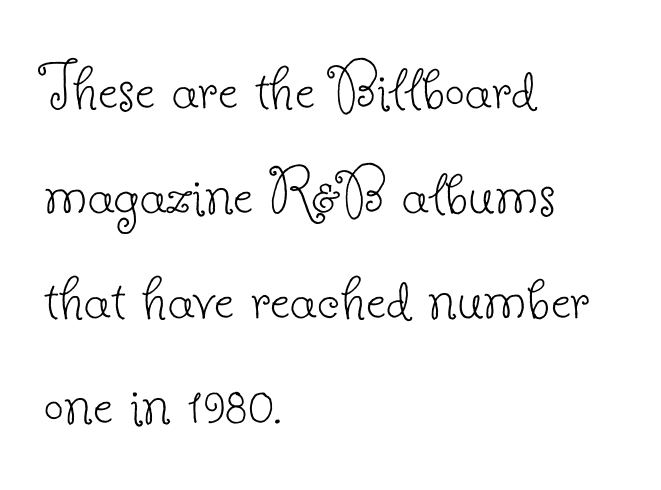
Q: Is the text bold? A: No.
Q: Is the text italic (slanted)? A: No, it is upright.
Q: Is the typeface a serif or a sans-serif typeface? A: Serif.
Q: Is the text underlined? A: No.
Q: How is the paragraph aligned? A: Left-aligned.
Q: Is the spacing between letters normal or unusually wide? A: Normal.
Q: Is the spacing between lines tight, normal or loose? A: Normal.
Q: Width (condensed, normal, or wide)? A: Normal.
Q: Stroke contrast? A: Low.
Q: x-height? A: Small.
Q: Monospaced? A: No.
